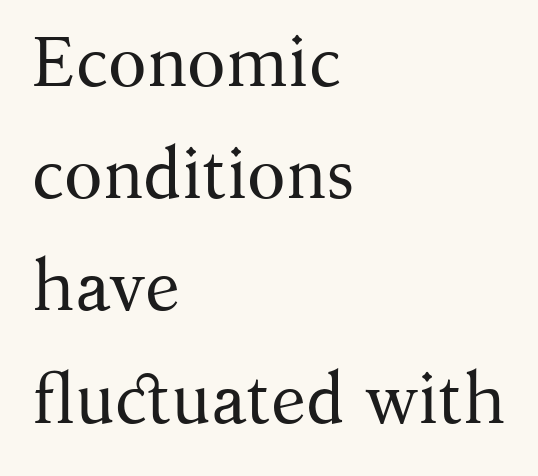
Rendered with straight, roman letterforms. The letterforms sit shoulder to shoulder at normal distance. Character widths vary here, with narrow letters taking less room than wide ones. Weight: in the light-to-regular range. This sample uses a serif face.
